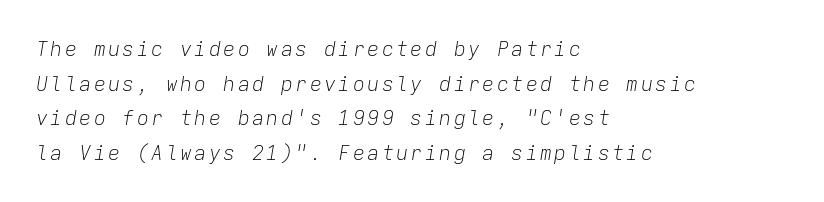
The image shows 20 px text type, italic (leaning right); set left-aligned, line spacing 1.73x, not underlined.
